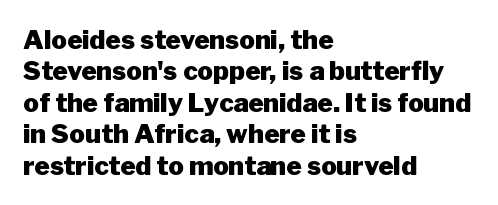
{"italic": "no", "bold": "yes", "underline": "no", "align": "left", "line_spacing_ratio": 1.21, "letter_spacing": "normal", "letter_spacing_em": 0.0, "glyph_px": 26}
